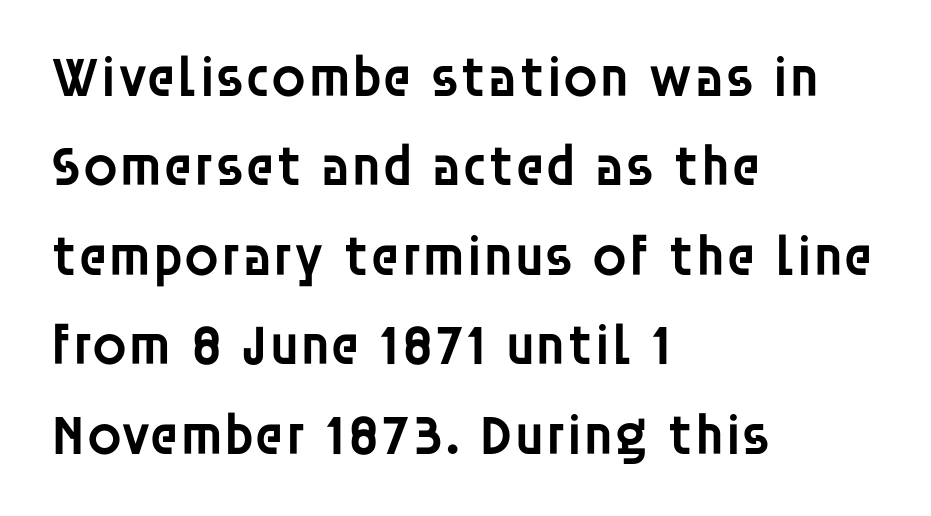
The face used here is proportionally spaced, like ordinary book or web type. The typesetting leans somewhat heavy: a semibold. Serif or sans? Sans — the stroke terminals are bare. Regular leading. It's the straight-up-and-down kind of type.
